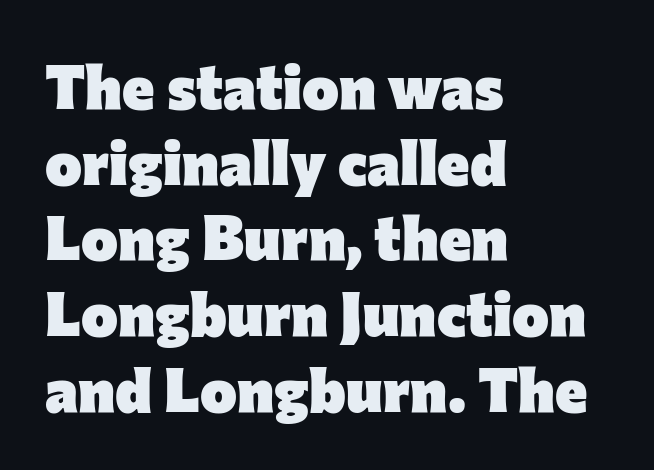
The image shows 62 px heavy sans-serif type, upright; set left-aligned, line spacing 1.22x, normal letter spacing, not underlined; low stroke contrast and a medium x-height.
